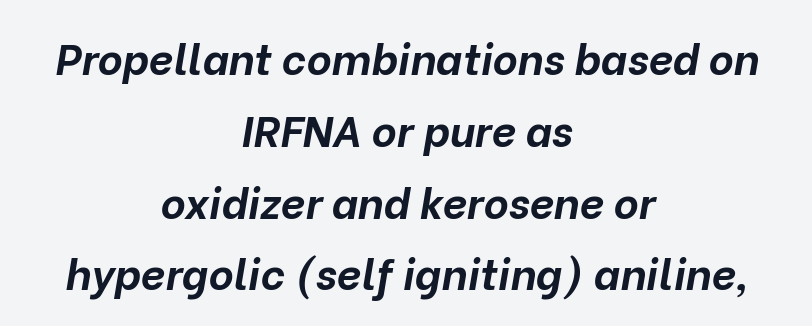
Q: Is the text bold? A: Yes.
Q: Is the text italic (slanted)? A: Yes, it leans right by about 10 degrees.
Q: Is the text underlined? A: No.
Q: How is the paragraph aligned? A: Centered.
Q: Is the spacing between letters normal or unusually wide? A: Normal.
Q: Is the spacing between lines tight, normal or loose? A: Normal.
Q: Width (condensed, normal, or wide)? A: Normal.
Q: Stroke contrast? A: Low.
Q: x-height? A: Medium.
Q: Monospaced? A: No.
